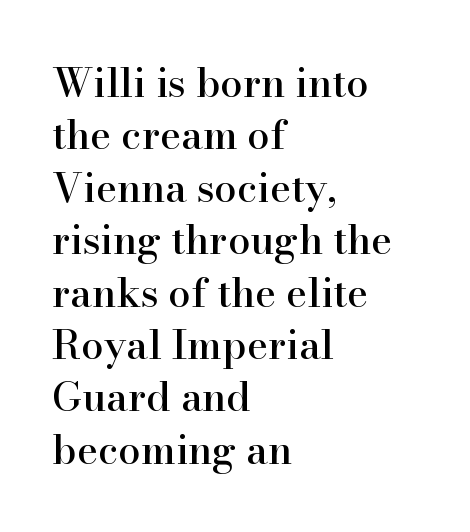
The image shows 40 px serif type, upright; set left-aligned, normal line spacing (1.31x), normal letter spacing, not underlined; high stroke contrast and a small x-height.
